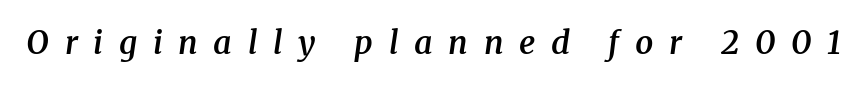
Unlike a clean sans, this face finishes its strokes with serifs. The whole block is typeset with a tilt. The passage shown has open, widely tracked lettering throughout. A typesetter would call this proportional, since set widths differ per character. Clear beneath every line of the passage.
